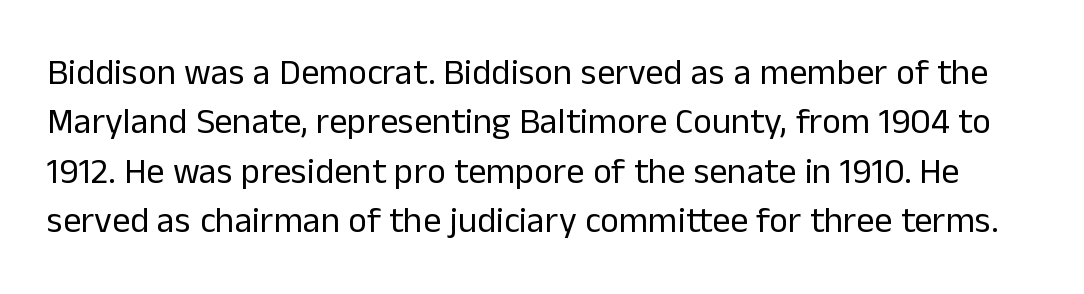
You could not count columns in this text — the font is proportionally spaced. Does the lettering tilt? It doesn't — this is upright. The letters sit at their default tracking, neither squeezed nor spread. Quick note: underline off.
